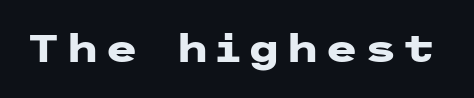
{"serif": "no", "italic": "no", "bold": "yes", "weight": "heavy", "width": "wide", "stroke_contrast": "low", "x_height": "medium", "underline": "no", "glyph_px": 38}
